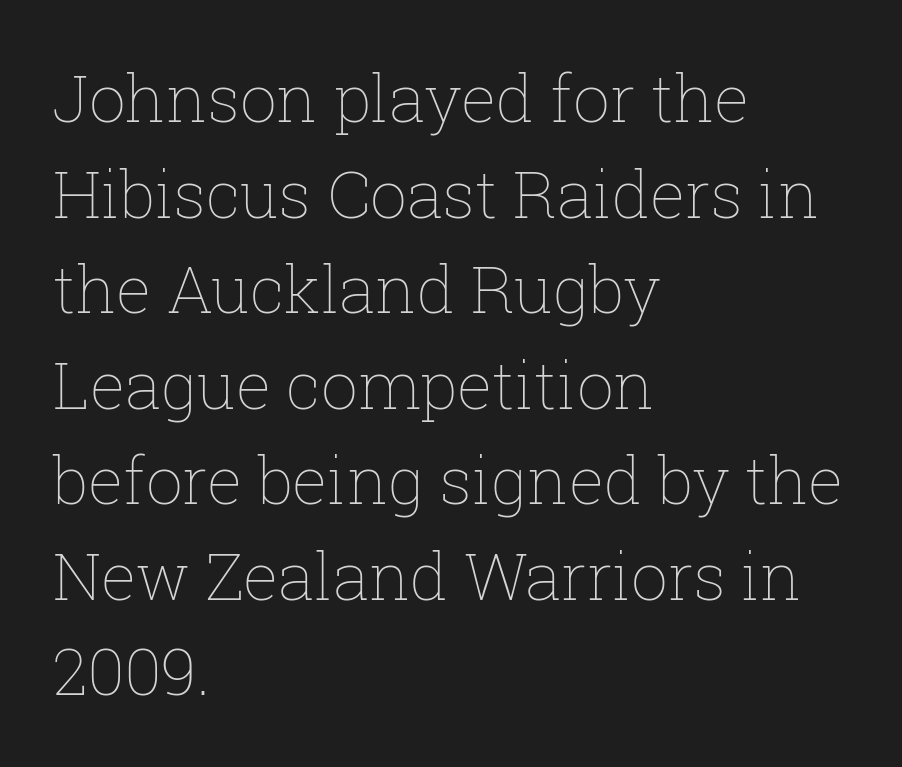
The image shows 65 px thin type, upright; set left-aligned, normal line spacing (1.47x), normal letter spacing, not underlined; low stroke contrast and a medium x-height.
